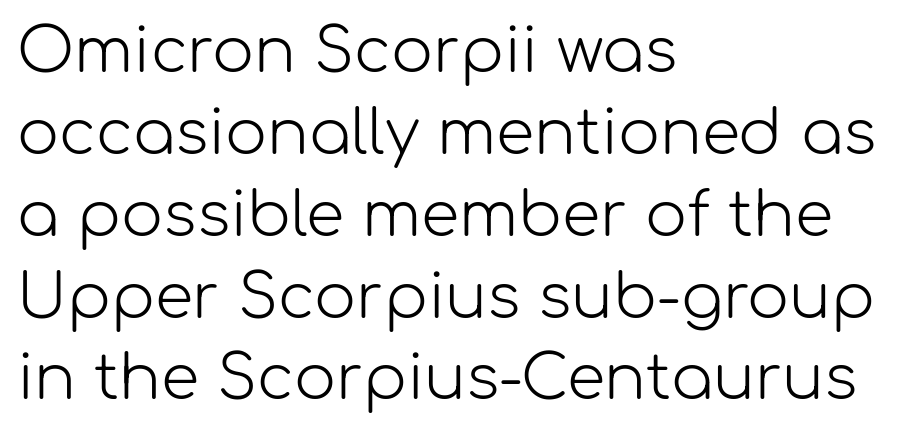
{"serif": "no", "italic": "no", "bold": "no", "weight": "light", "width": "normal", "stroke_contrast": "low", "x_height": "medium", "monospaced": "no", "underline": "no", "align": "left", "line_spacing": "normal", "line_spacing_ratio": 1.32, "letter_spacing": "normal", "letter_spacing_em": 0.0, "glyph_px": 62}
